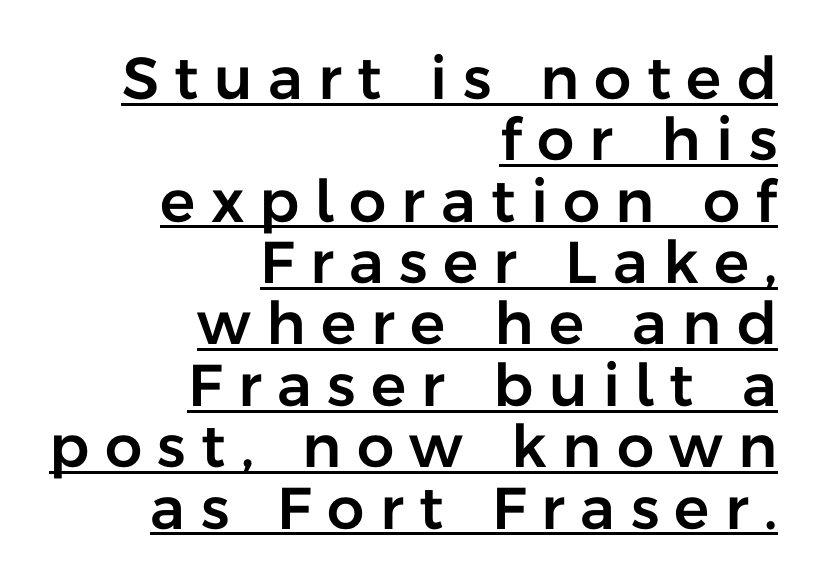
Proportional: the letters do not fall into vertical columns. This rendering employs a face without finishing strokes, i.e., a sans-serif. Substantial extra tracking has been applied to these lines. Reading down the block, your eye finds every line finishing at a fixed right position.
